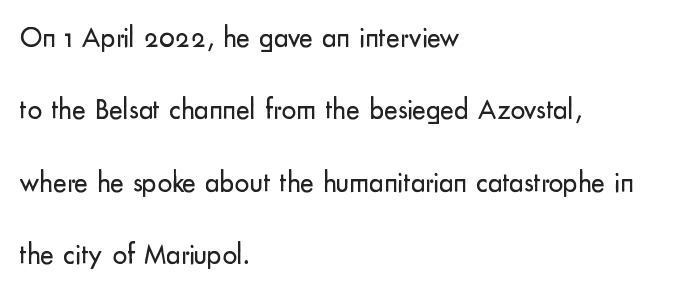
{"serif": "no", "italic": "no", "bold": "no", "weight": "regular", "width": "normal", "stroke_contrast": "low", "x_height": "small", "monospaced": "no", "underline": "no", "align": "left", "line_spacing": "loose", "line_spacing_ratio": 2.5, "letter_spacing": "normal", "letter_spacing_em": 0.0, "glyph_px": 29}
